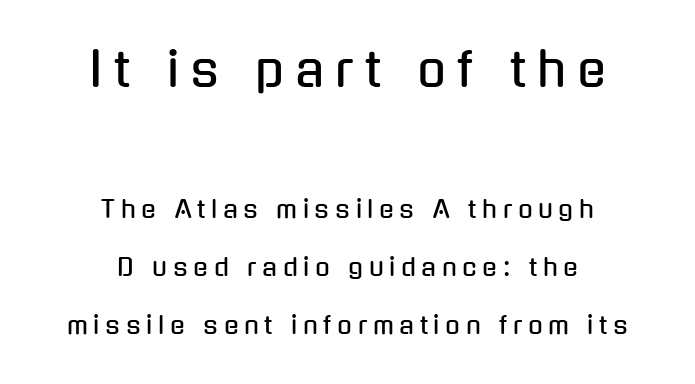
Is the letter spacing exaggerated? Yes — the characters are pushed far apart. Is this a fixed-width face? No — the glyphs have proportional, varying widths. Regarding leading, the lines here are spaced well apart. Character size in the leading block exceeds that of the trailing block. The space directly below the letters is spotless. Look at the bottom of the vertical strokes: they stop flat, with no serifs.
